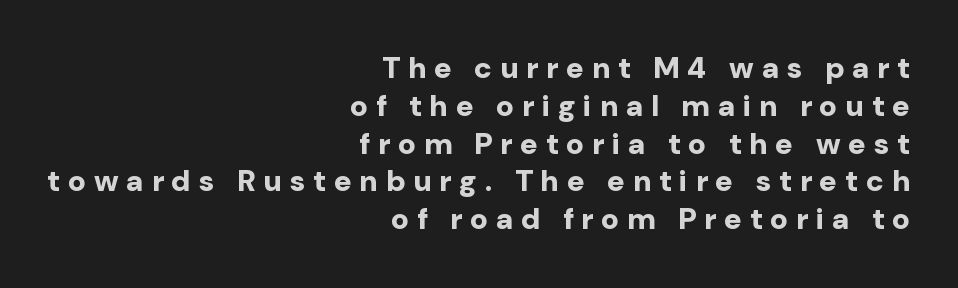
{"serif": "no", "italic": "no", "bold": "yes", "weight": "bold", "width": "normal", "stroke_contrast": "low", "x_height": "medium", "monospaced": "no", "underline": "no", "align": "right", "line_spacing": "normal", "line_spacing_ratio": 1.26, "letter_spacing": "wide", "letter_spacing_em": 0.26, "glyph_px": 30}
